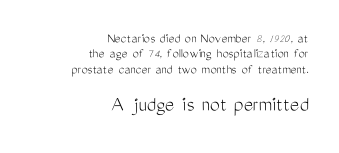
Q: Is the text bold? A: No.
Q: Is the text italic (slanted)? A: No, it is upright.
Q: Is the text underlined? A: No.
Q: How is the paragraph aligned? A: Right-aligned.
Q: Is the spacing between letters normal or unusually wide? A: Normal.
Q: Is the spacing between lines tight, normal or loose? A: Tight.
Q: Which block of text is set in a larger size, the first (top) or the second (bottom)? A: The second (bottom) one.
